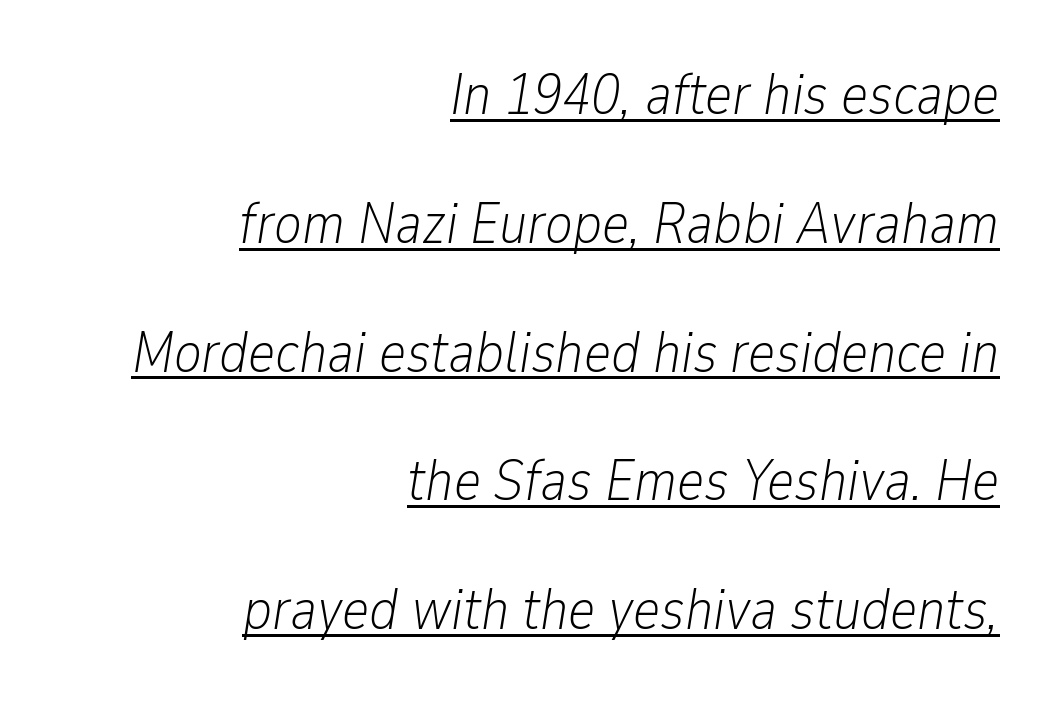
{"italic": "yes", "lean": "right", "slant_degrees": 9, "bold": "no", "weight": "light", "width": "condensed", "stroke_contrast": "low", "x_height": "medium", "monospaced": "no", "underline": "yes", "align": "right", "line_spacing": "loose", "line_spacing_ratio": 2.22, "letter_spacing": "normal", "letter_spacing_em": 0.0, "glyph_px": 58}
